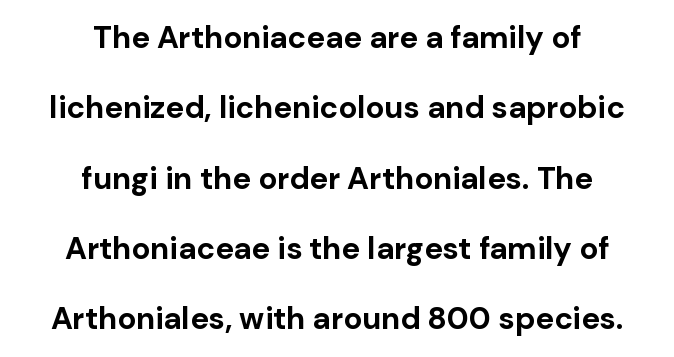
Observe the ordinary spacing: letters are neighbours, not strangers. Short and long lines alike share a common midpoint. Caption: bold face, heavy strokes. The letters carry no serifs — their stems end cleanly without finishing strokes.
